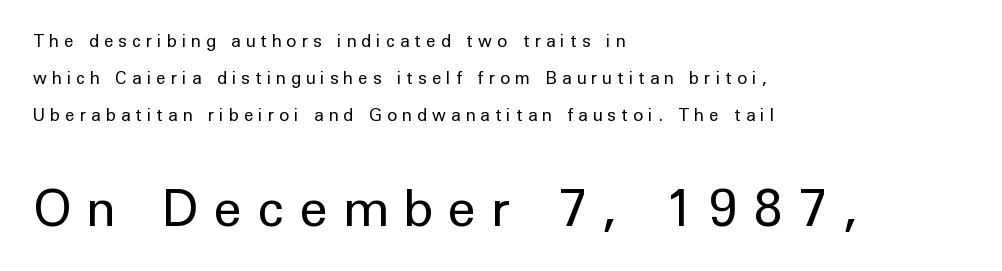
The image shows 51 px regular-weight sans-serif type, upright; set left-aligned, loose line spacing (2.19x), unusually wide letter spacing (+0.32 em), not underlined; the second (bottom) block is 3.0x larger; low stroke contrast and a medium x-height.
